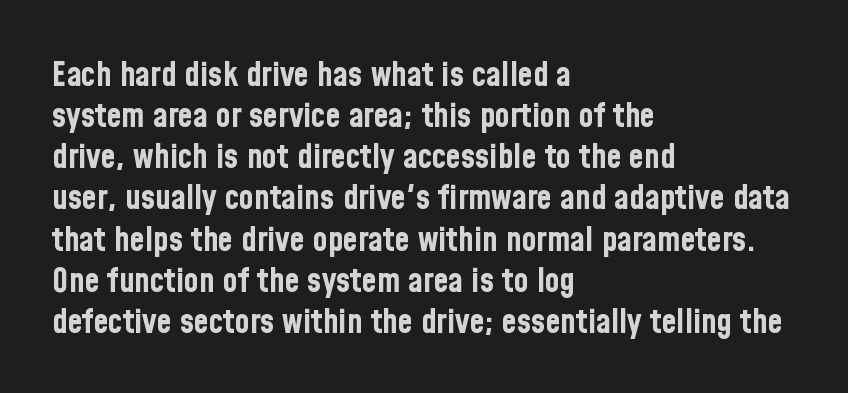
Q: Is the text bold? A: Yes.
Q: Is the text italic (slanted)? A: No, it is upright.
Q: Is the typeface a serif or a sans-serif typeface? A: Sans-serif.
Q: Is the text underlined? A: No.
Q: How is the paragraph aligned? A: Left-aligned.
Q: Is the spacing between letters normal or unusually wide? A: Normal.
Q: Width (condensed, normal, or wide)? A: Condensed.
Q: Stroke contrast? A: Low.
Q: x-height? A: Medium.
Q: Monospaced? A: No.
